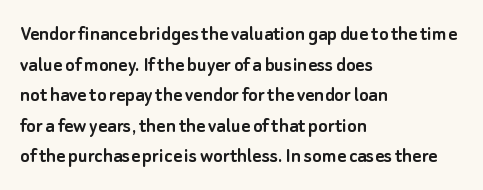
{"italic": "no", "underline": "no", "align": "left", "line_spacing": "normal", "line_spacing_ratio": 1.39, "letter_spacing": "normal", "letter_spacing_em": 0.0, "glyph_px": 22}
